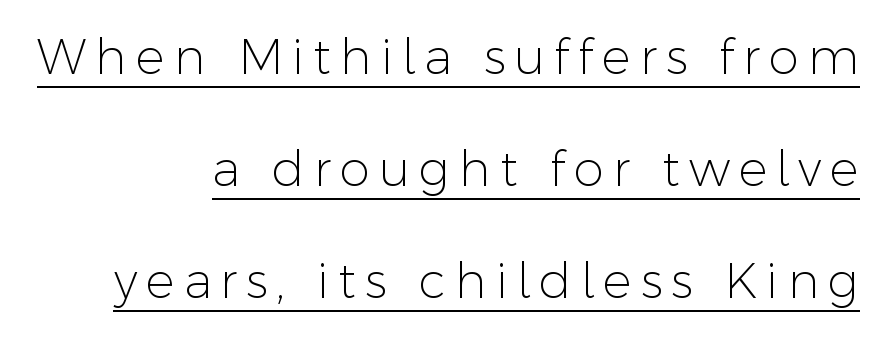
Q: Is the text bold? A: No.
Q: Is the text italic (slanted)? A: No, it is upright.
Q: Is the typeface a serif or a sans-serif typeface? A: Sans-serif.
Q: Is the text underlined? A: Yes.
Q: How is the paragraph aligned? A: Right-aligned.
Q: Is the spacing between lines tight, normal or loose? A: Loose.
Q: Width (condensed, normal, or wide)? A: Normal.
Q: Stroke contrast? A: Low.
Q: x-height? A: Medium.
Q: Monospaced? A: No.
